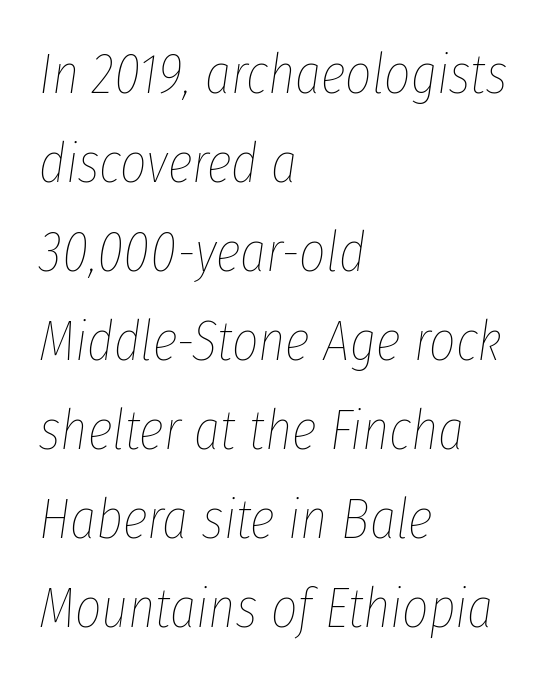
Each letter keeps its own natural width here, so spacing adapts to shape. This block has exactly the height ordinary leading produces. Designer's note — italics engaged. The face used here is rendered with its standard letterfit.
